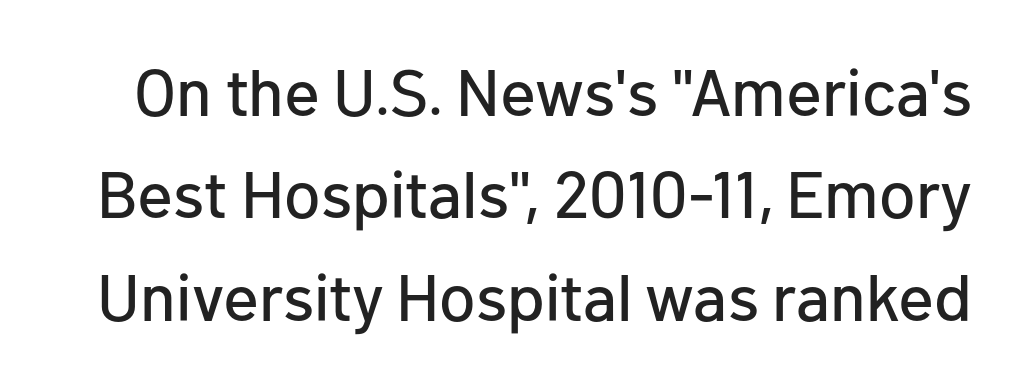
Q: Is the text italic (slanted)? A: No, it is upright.
Q: Is the typeface a serif or a sans-serif typeface? A: Sans-serif.
Q: Is the text underlined? A: No.
Q: Is the spacing between letters normal or unusually wide? A: Normal.
Q: Is the spacing between lines tight, normal or loose? A: Normal.
Q: Width (condensed, normal, or wide)? A: Normal.
Q: Stroke contrast? A: Low.
Q: x-height? A: Medium.
Q: Monospaced? A: No.
